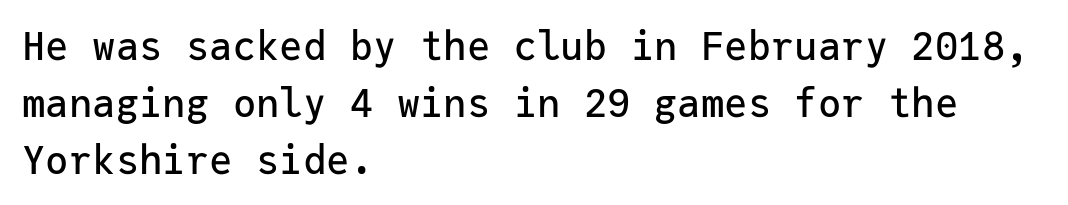
Compared with typical paragraphs, the rows here are spaced about the same. This rendering leaves character spacing at its baseline value. The letters march in equal steps, a hallmark of fixed-pitch type. Check under the words: just untouched page. Serifs: no, the terminals of the letterforms are clean.
